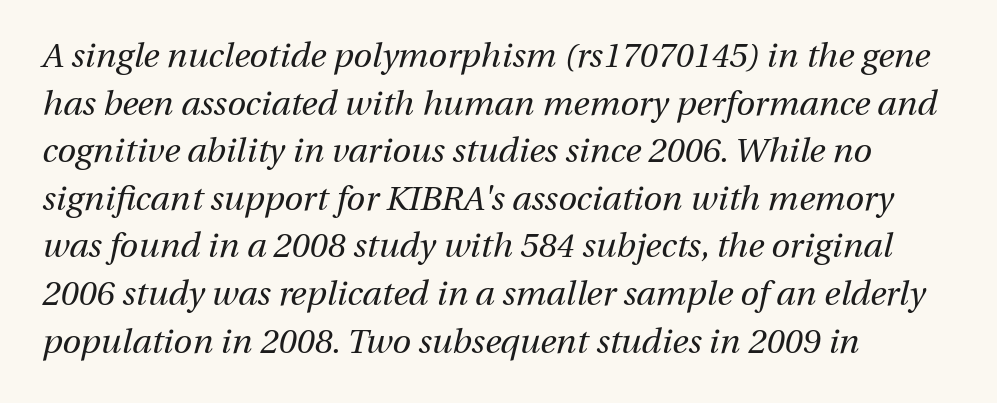
The image shows 34 px regular-weight type, italic (leaning right); set left-aligned, normal line spacing (1.4x), normal letter spacing, not underlined; medium stroke contrast and a medium x-height.
